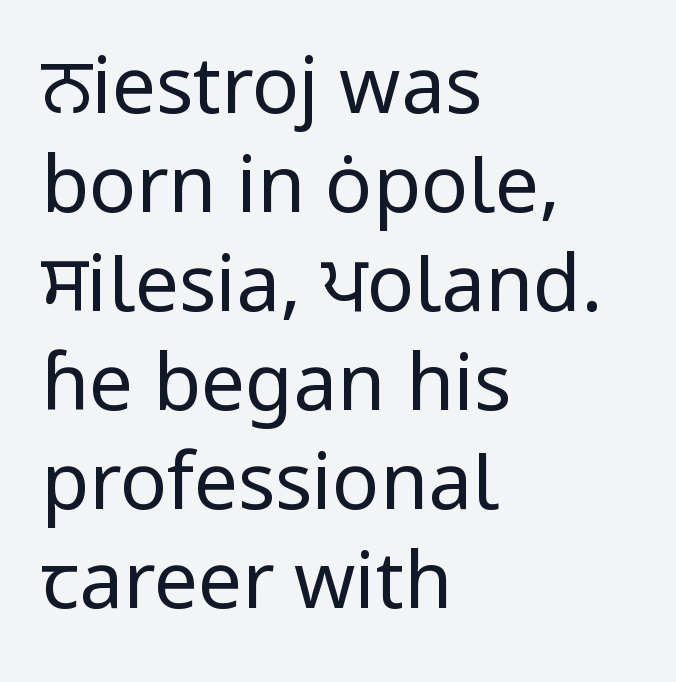
The image shows 78 px regular-weight sans-serif type, upright; set left-aligned, normal line spacing (1.27x), normal letter spacing, not underlined; low stroke contrast and a medium x-height.
